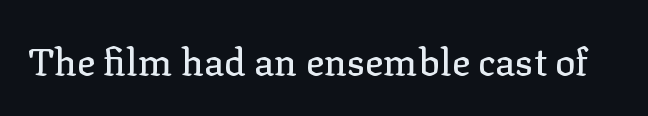
Note: serifs present on the glyphs. The gaps between neighbouring characters are ordinary and unremarkable. The string is rendered with underlining switched off. Here the designer chose a conventional face with non-uniform glyph widths. Posture: vertical.
